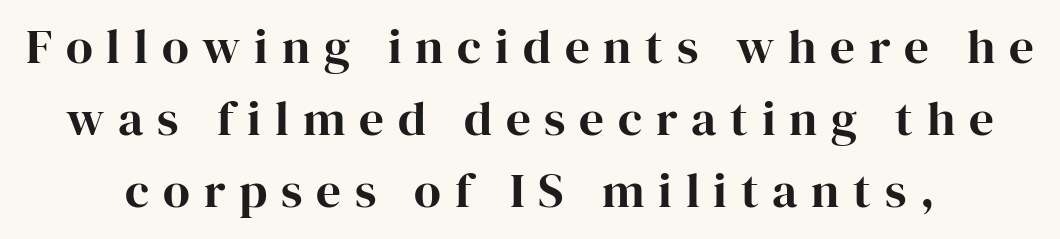
The image shows 49 px serif type, upright; set normal line spacing (1.47x), unusually wide letter spacing (+0.28 em), not underlined; high stroke contrast and a medium x-height.
